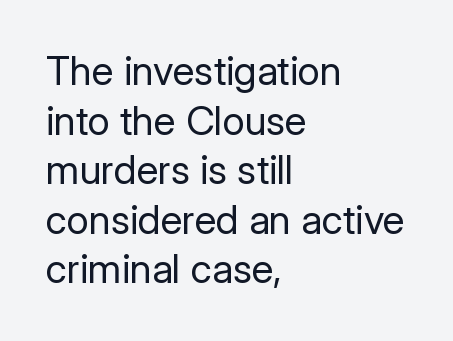
Q: Is the text bold? A: No.
Q: Is the text italic (slanted)? A: No, it is upright.
Q: Is the typeface a serif or a sans-serif typeface? A: Sans-serif.
Q: Is the text underlined? A: No.
Q: How is the paragraph aligned? A: Left-aligned.
Q: Is the spacing between letters normal or unusually wide? A: Normal.
Q: Width (condensed, normal, or wide)? A: Normal.
Q: Stroke contrast? A: Low.
Q: x-height? A: Medium.
Q: Monospaced? A: No.
